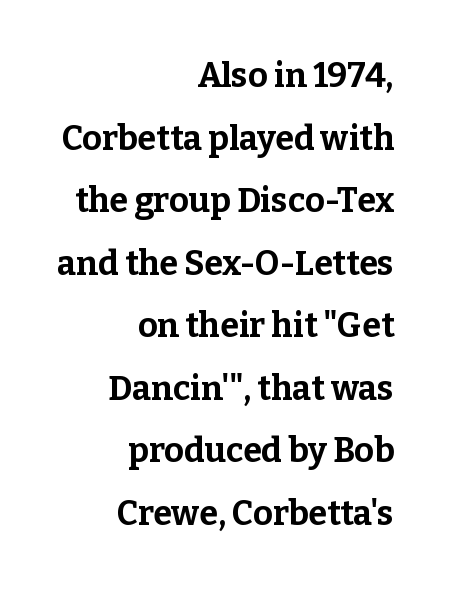
The image shows 34 px bold serif type, upright; set right-aligned, line spacing 1.84x, normal letter spacing, not underlined; low stroke contrast and a medium x-height.
